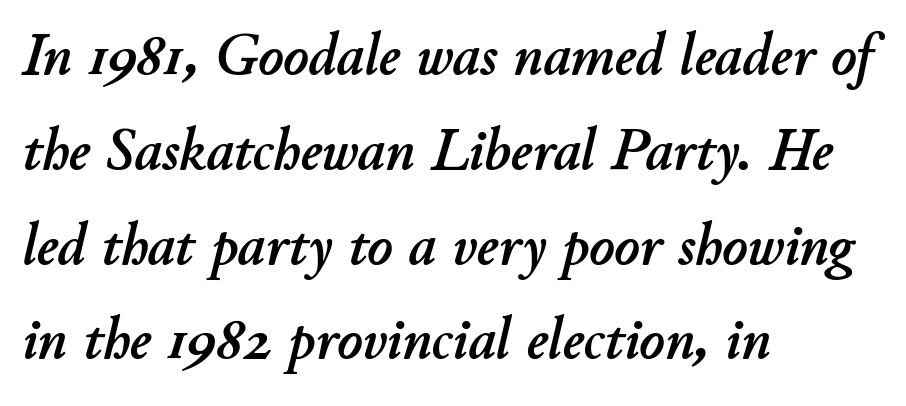
The face used here is proportionally spaced, like ordinary book or web type. If you drew a ruler down the left edge, every line would touch it. Vertical spacing — default. Italic? Definitely — the glyphs are oblique.
